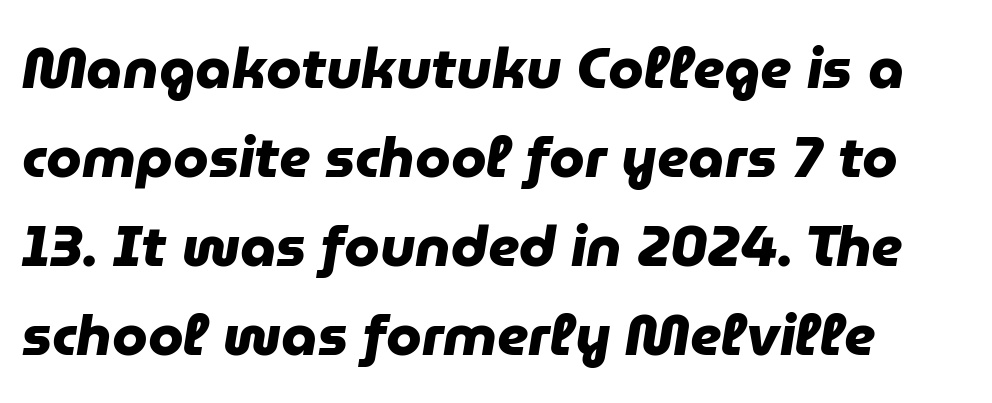
{"serif": "no", "bold": "yes", "weight": "heavy", "width": "normal", "stroke_contrast": "low", "x_height": "medium", "monospaced": "no", "underline": "no", "line_spacing": "normal", "line_spacing_ratio": 1.56, "letter_spacing": "normal", "letter_spacing_em": 0.0, "glyph_px": 57}
